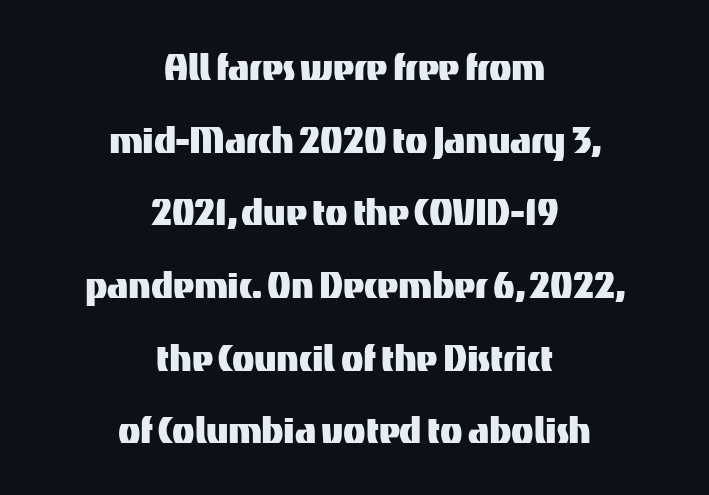
{"serif": "no", "italic": "no", "width": "normal", "stroke_contrast": "medium", "x_height": "medium", "monospaced": "no", "underline": "no", "align": "center", "line_spacing": "normal", "line_spacing_ratio": 1.58, "letter_spacing": "normal", "letter_spacing_em": 0.0, "glyph_px": 46}
